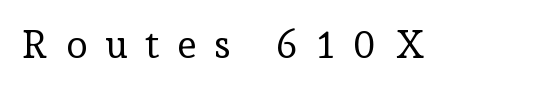
Does the type have serifs? Yes, each stem ends in a small foot. Stem width sits at or under what a default text font uses. Only glyphs here, with clear space below each row. Nope, not italic — everything's standing straight. This sample has the flowing, uneven cadence of proportional lettering. Someone cranked the tracking dial way up on this one.
